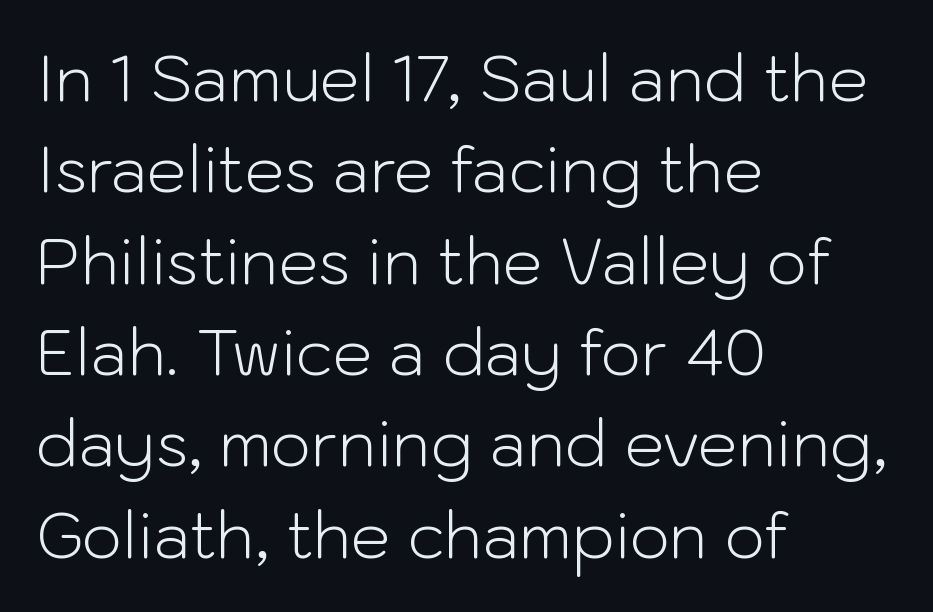
Notice how the passage keeps a crisp vertical edge on the left only. Bare-footed words on every line. Successive baselines arrive at the customary interval. Each letter keeps its own natural width here, so spacing adapts to shape. Here the glyphs are tracked normally, forming tight word shapes.
